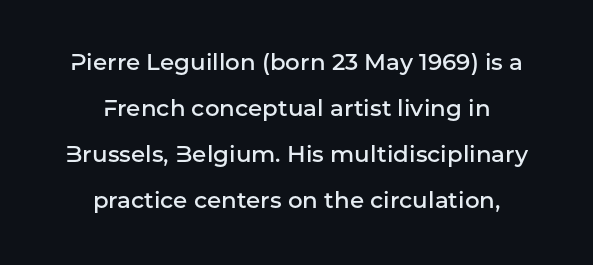
The image shows 23 px text type, upright; set centered, loose line spacing (2.0x), normal letter spacing, not underlined.
